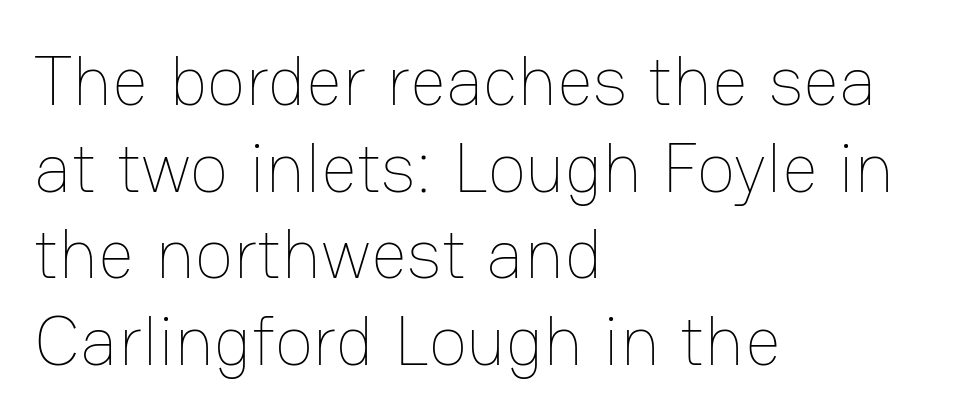
{"italic": "no", "bold": "no", "weight": "thin", "width": "normal", "stroke_contrast": "low", "x_height": "medium", "monospaced": "no", "underline": "no", "align": "left", "line_spacing_ratio": 1.22, "letter_spacing": "normal", "letter_spacing_em": 0.0, "glyph_px": 71}
